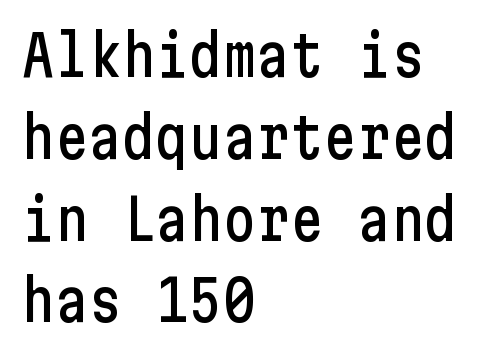
Q: Is the text italic (slanted)? A: No, it is upright.
Q: Is the typeface a serif or a sans-serif typeface? A: Sans-serif.
Q: Is the text underlined? A: No.
Q: How is the paragraph aligned? A: Left-aligned.
Q: Is the spacing between letters normal or unusually wide? A: Normal.
Q: Is the spacing between lines tight, normal or loose? A: Normal.
Q: Width (condensed, normal, or wide)? A: Condensed.
Q: Stroke contrast? A: Low.
Q: x-height? A: Medium.
